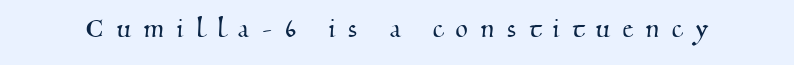
{"serif": "yes", "width": "normal", "stroke_contrast": "medium", "x_height": "small", "monospaced": "no", "underline": "no", "letter_spacing": "wide", "letter_spacing_em": 0.41, "glyph_px": 32}
